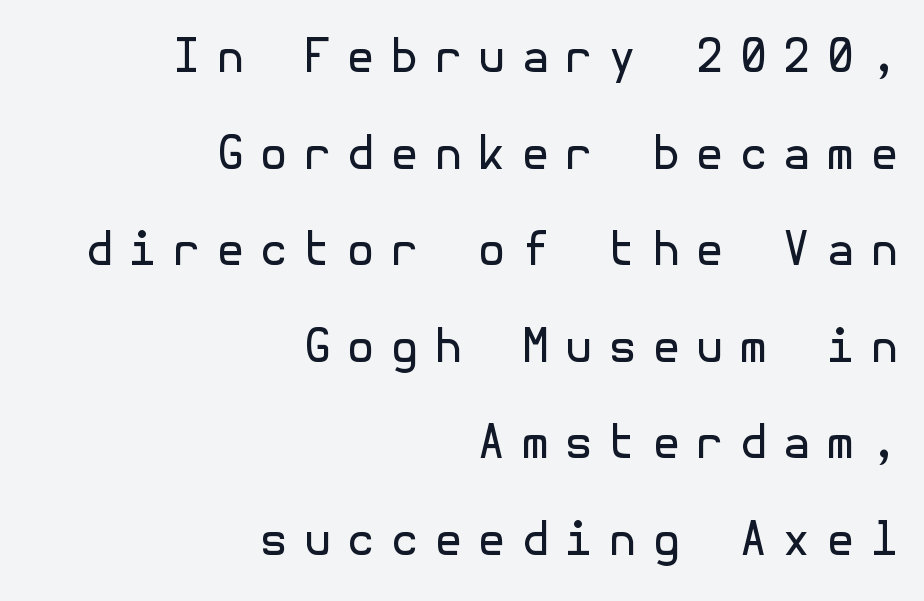
The image shows 46 px regular-weight sans-serif type, upright; set right-aligned, loose line spacing (2.1x), unusually wide letter spacing (+0.33 em), not underlined; a medium x-height.
